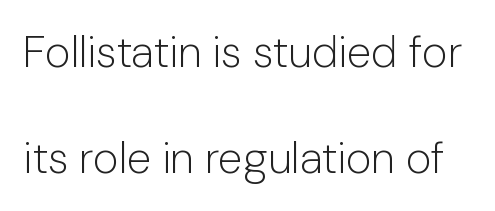
Note the varied advance widths — an 'i' is clearly narrower than an 'm'. Stem width sits at or under what a default text font uses. A bare baseline throughout the passage. The type is set solid horizontally, with unmodified tracking. Font category for this specimen: sans-serif. A roman cut, with each character standing at attention.
